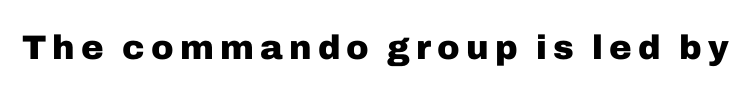
The image shows 34 px heavy sans-serif type, upright; set not underlined; low stroke contrast and a medium x-height.
